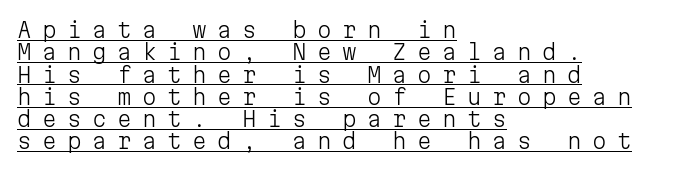
{"italic": "no", "bold": "no", "underline": "yes", "align": "left", "line_spacing": "tight", "line_spacing_ratio": 1.06, "letter_spacing": "wide", "letter_spacing_em": 0.49, "glyph_px": 21}
